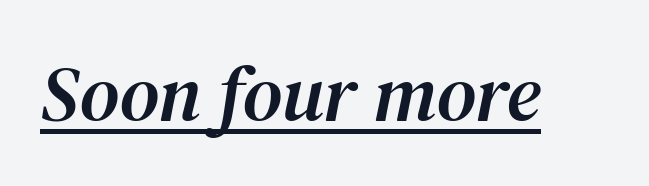
The image shows 77 px serif type, italic (leaning right); set normal letter spacing, underlined; medium stroke contrast and a medium x-height.
